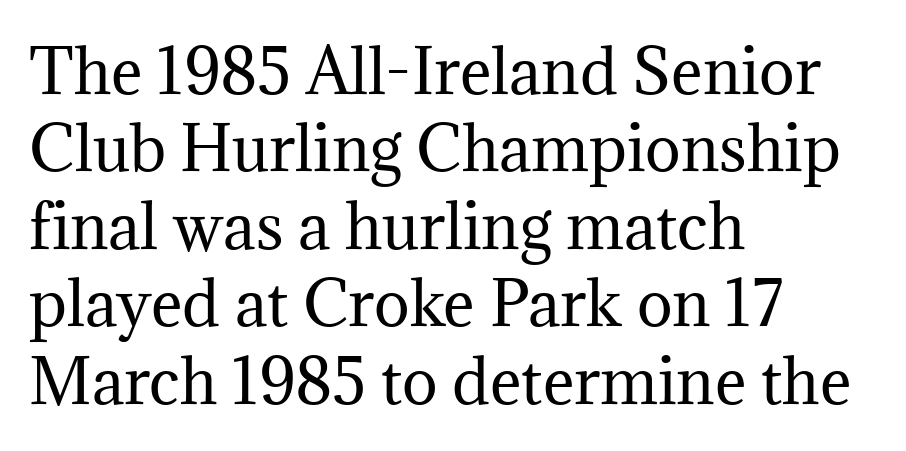
{"serif": "yes", "italic": "no", "bold": "no", "weight": "regular", "width": "normal", "stroke_contrast": "medium", "x_height": "medium", "monospaced": "no", "underline": "no", "align": "left", "line_spacing": "normal", "line_spacing_ratio": 1.29, "letter_spacing": "normal", "letter_spacing_em": 0.0, "glyph_px": 60}
